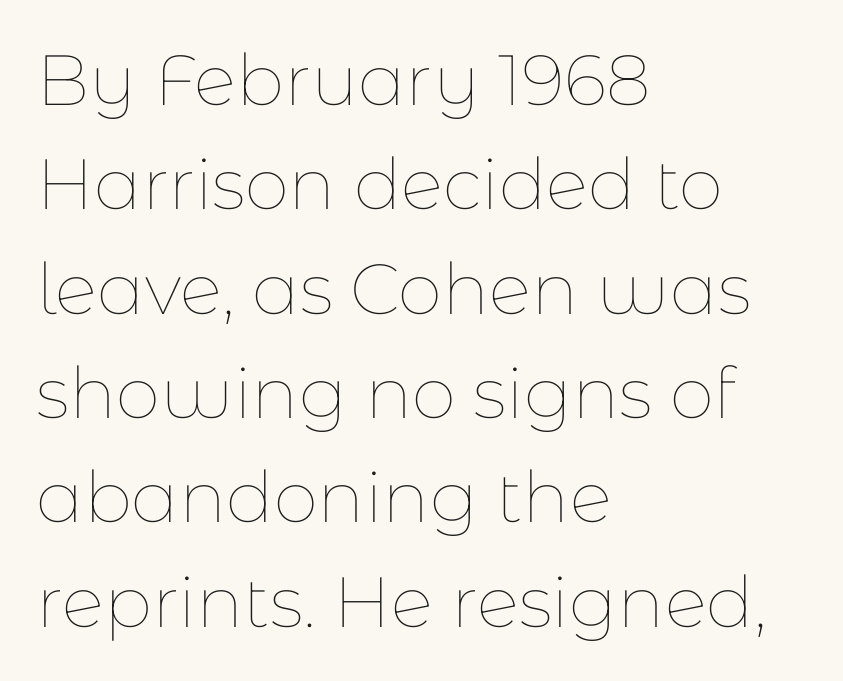
A typesetter would call this leading conventional body-copy spacing. In terms of letterspacing, this is plain default setting. The typesetter chose a ragged-right arrangement here. Is this a fixed-width face? No — the glyphs have proportional, varying widths.
